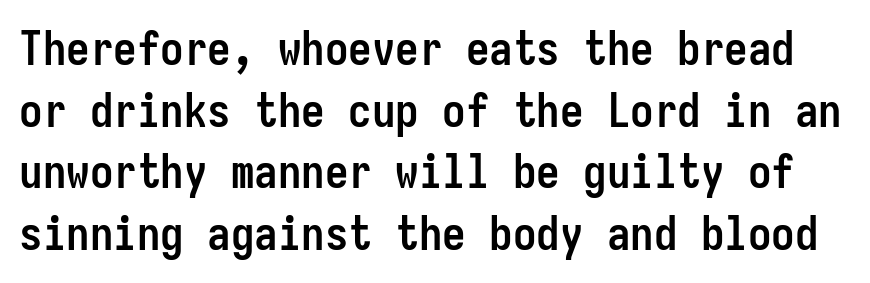
{"serif": "no", "italic": "no", "bold": "yes", "weight": "semibold", "width": "condensed", "stroke_contrast": "low", "x_height": "medium", "monospaced": "yes", "underline": "no", "line_spacing": "normal", "line_spacing_ratio": 1.31, "letter_spacing": "normal", "letter_spacing_em": 0.0, "glyph_px": 47}
